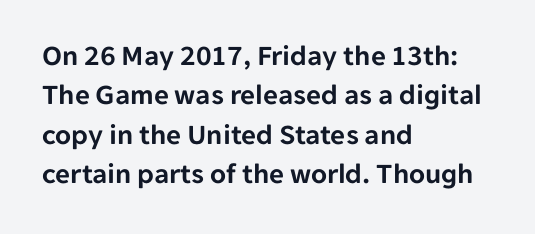
Visually the block forms a straight wall on the left and a jagged coastline on the right. How are the letters spaced? Ordinarily, with no added tracking. The font family rendered here belongs to the sans-serif group. Upright lettering throughout. Underlining? Definitely not there. Compared with typical paragraphs, the rows here are spaced about the same.
